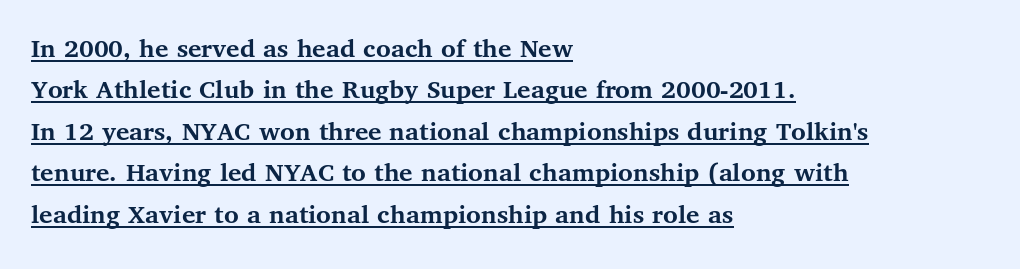
{"serif": "yes", "italic": "no", "bold": "yes", "weight": "semibold", "width": "normal", "stroke_contrast": "medium", "x_height": "medium", "monospaced": "no", "underline": "yes", "align": "left", "line_spacing": "normal", "line_spacing_ratio": 1.48, "letter_spacing": "normal", "letter_spacing_em": 0.0, "glyph_px": 28}
